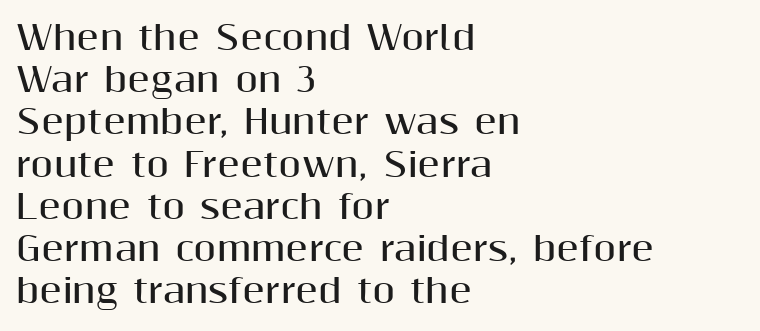
Its strokes are broad and dark, the hallmark of bold type. You could not count columns in this text — the font is proportionally spaced. No feet cap the strokes, marking this as sans-serif type. Does the lettering tilt? It doesn't — this is upright. Horizontal alignment here is leftward, the default for most running prose.
